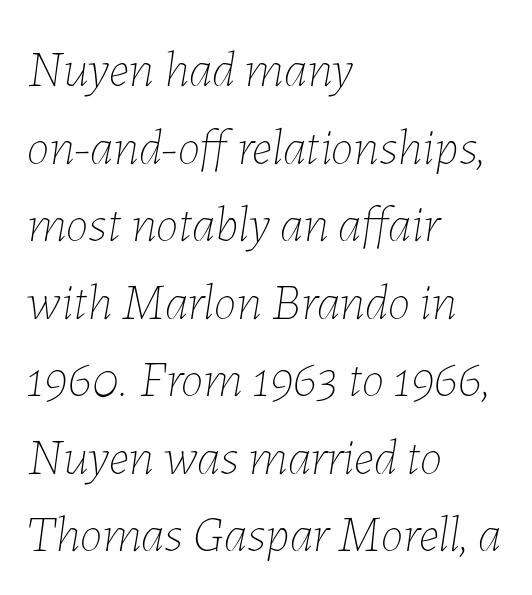
{"italic": "yes", "lean": "right", "slant_degrees": 7, "bold": "no", "weight": "thin", "width": "normal", "stroke_contrast": "low", "x_height": "medium", "monospaced": "no", "underline": "no", "align": "left", "line_spacing": "normal", "line_spacing_ratio": 1.52, "letter_spacing": "normal", "letter_spacing_em": 0.0, "glyph_px": 51}
